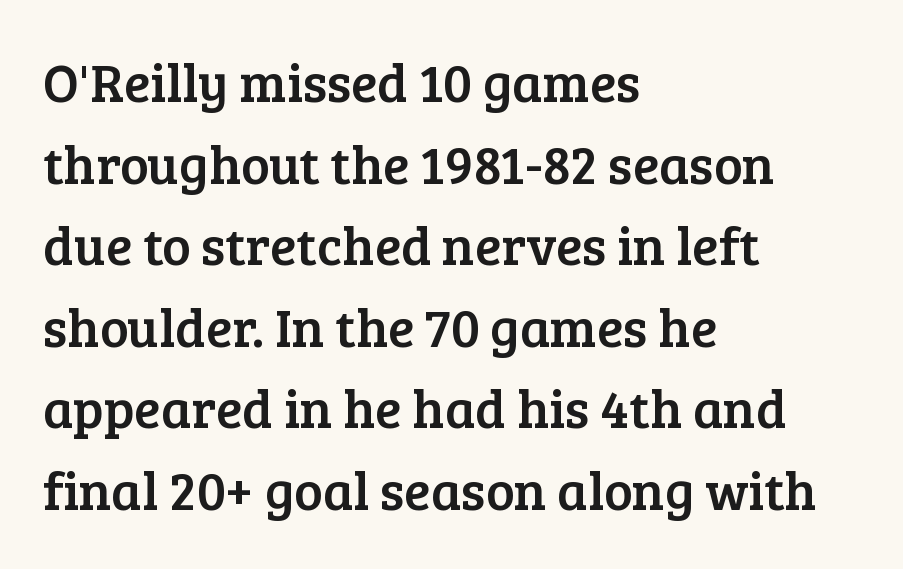
The image shows 54 px serif type, upright; set left-aligned, normal line spacing (1.51x), normal letter spacing, not underlined; low stroke contrast and a medium x-height.
